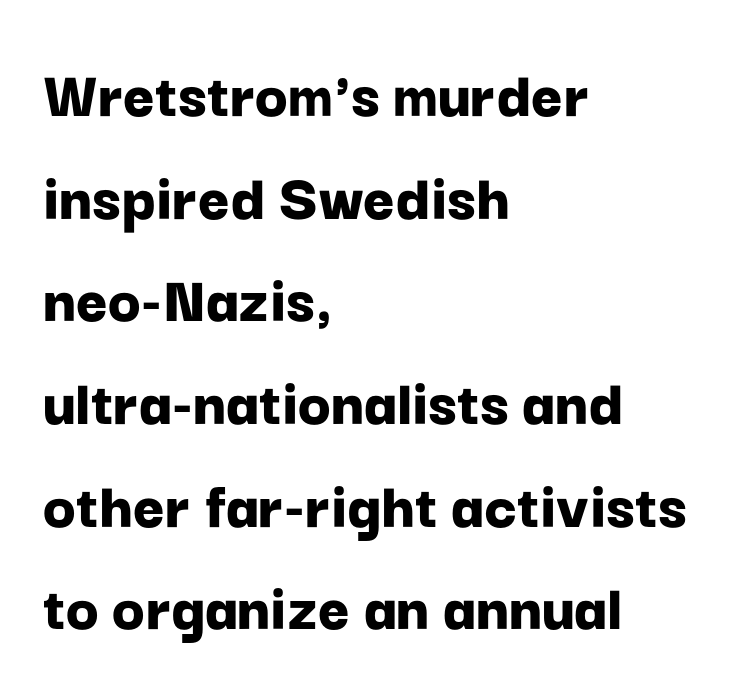
If you drew a line through each stem, it would be perfectly vertical. Descenders are the only things crossing below the line. Short note: letters normally spaced. The strokes are fattened all the way to bold.
